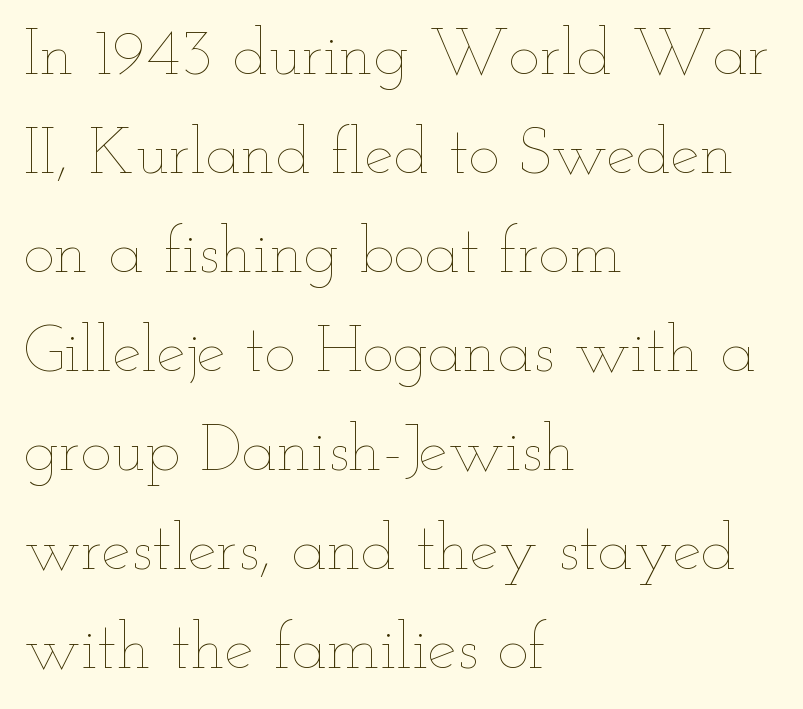
The image shows 66 px thin, wide type, upright; set left-aligned, normal line spacing (1.5x), normal letter spacing, not underlined; low stroke contrast and a small x-height.
